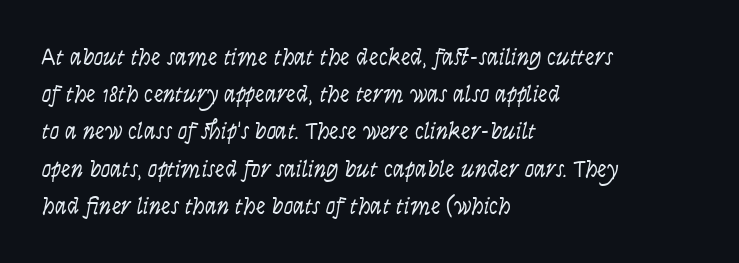
This sample uses plain, unmodified letter spacing. Has an underline been added? It has not. The designer left line spacing at the default. The cut favours lightness, reaching ordinary text weight at its darkest. Layout note: lines flush left.
